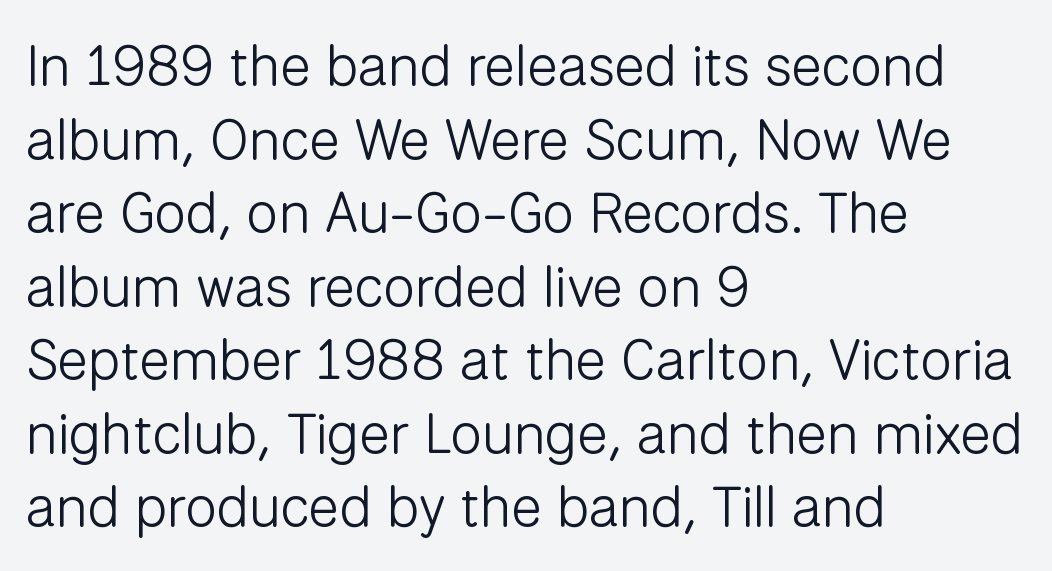
To sum up the face: it is a sans, with no serifs. Glance below the letters and you will spot only blank space. The typeface has the unassuming heft of standard copy or less. Note the varied advance widths — an 'i' is clearly narrower than an 'm'. The passage shown has conventional tracking throughout. One-word summary of the alignment: left.
